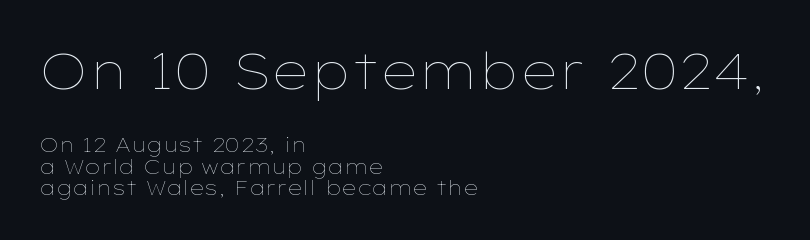
Summary of weight: not heavy and not bold. Descenders are the only things crossing below the line. The setting favours the left margin, as ordinary paragraphs usually do. Look at the glyph heights: the upper group is clearly the bigger setting.
